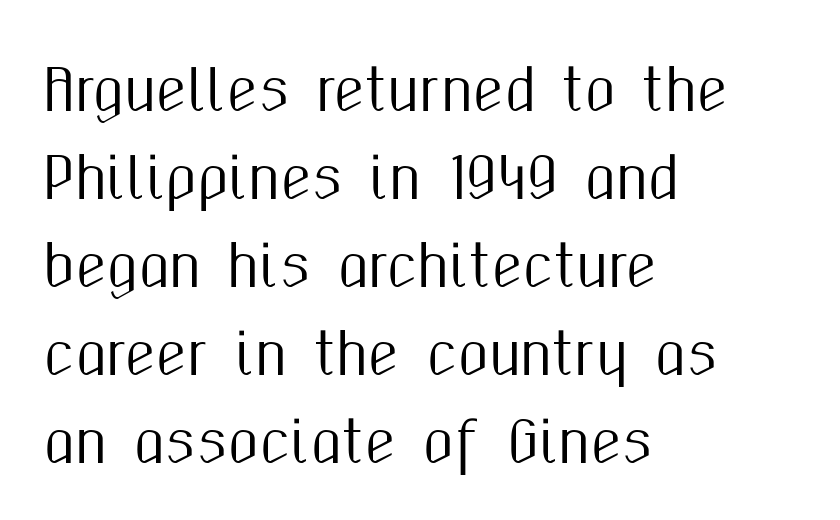
{"serif": "no", "italic": "no", "width": "condensed", "stroke_contrast": "medium", "x_height": "medium", "monospaced": "no", "underline": "no", "align": "left", "line_spacing": "normal", "line_spacing_ratio": 1.57, "letter_spacing": "normal", "letter_spacing_em": 0.0, "glyph_px": 56}
